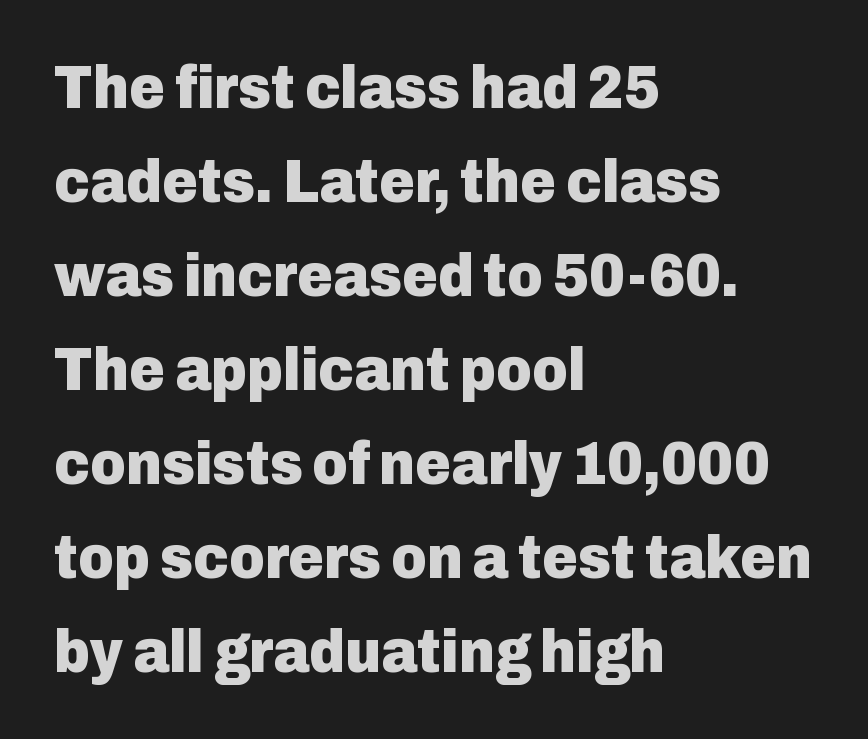
{"serif": "no", "italic": "no", "bold": "yes", "weight": "heavy", "width": "normal", "stroke_contrast": "low", "x_height": "medium", "monospaced": "no", "underline": "no", "align": "left", "line_spacing": "normal", "line_spacing_ratio": 1.54, "letter_spacing": "normal", "letter_spacing_em": 0.0, "glyph_px": 61}
